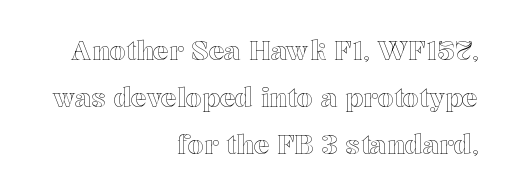
Q: Is the text italic (slanted)? A: No, it is upright.
Q: Is the text underlined? A: No.
Q: How is the paragraph aligned? A: Right-aligned.
Q: Is the spacing between letters normal or unusually wide? A: Normal.
